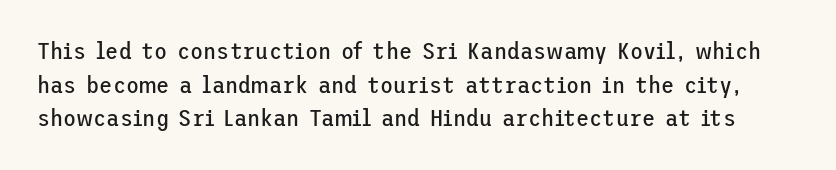
{"italic": "no", "bold": "no", "underline": "no", "line_spacing": "normal", "line_spacing_ratio": 1.4, "letter_spacing": "normal", "letter_spacing_em": 0.0, "glyph_px": 24}
